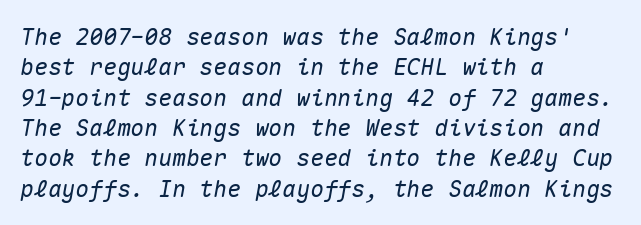
Q: Is the text italic (slanted)? A: Yes, it leans right by about 10 degrees.
Q: Is the text underlined? A: No.
Q: How is the paragraph aligned? A: Left-aligned.
Q: Is the spacing between letters normal or unusually wide? A: Normal.
Q: Is the spacing between lines tight, normal or loose? A: Normal.
